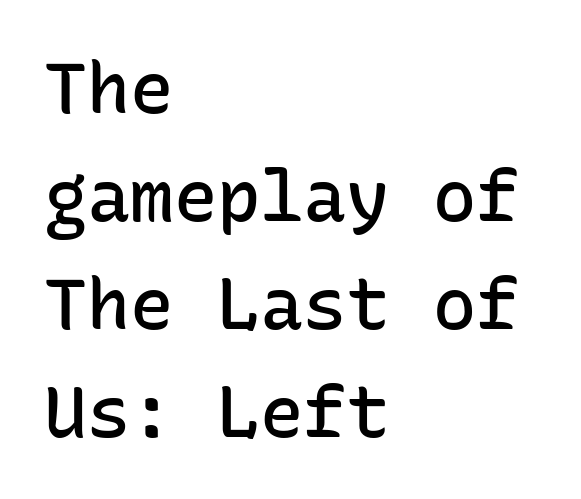
Q: Is the text bold? A: Semi-bold.
Q: Is the text italic (slanted)? A: No, it is upright.
Q: Is the typeface a serif or a sans-serif typeface? A: Sans-serif.
Q: Is the text underlined? A: No.
Q: How is the paragraph aligned? A: Left-aligned.
Q: Is the spacing between letters normal or unusually wide? A: Normal.
Q: Is the spacing between lines tight, normal or loose? A: Normal.
Q: Width (condensed, normal, or wide)? A: Normal.
Q: Stroke contrast? A: Low.
Q: x-height? A: Medium.
Q: Monospaced? A: Yes.
